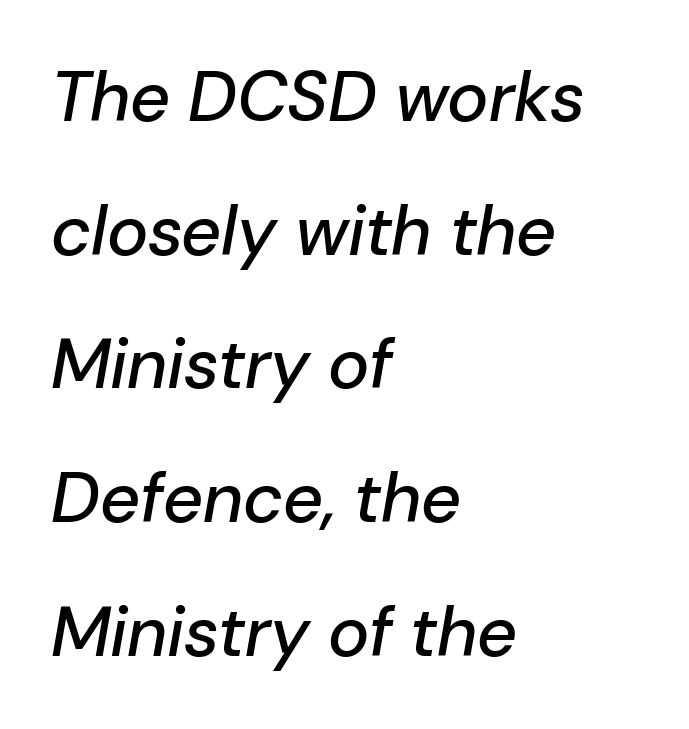
If you drew a line through each stem, it would be angled. Underlining? Definitely not there. This sample is left-justified, so line endings fall wherever the words run out. A typesetter would call this proportional, since set widths differ per character. A typesetter would call this zero additional tracking. Successive baselines arrive slowly, with a big drop between each.
